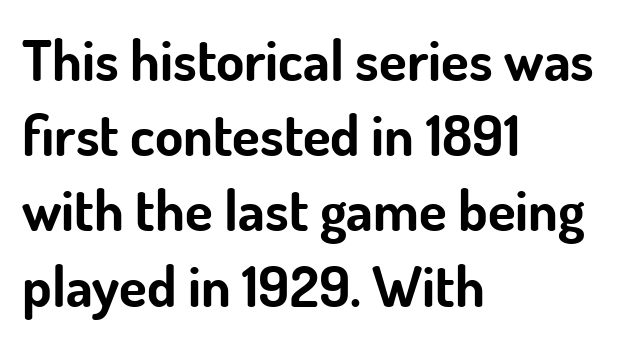
Look at the bottom of the vertical strokes: they stop flat, with no serifs. Is this a fixed-width face? No — the glyphs have proportional, varying widths. Standard letterfit; no display-style spreading of the glyphs. Its strokes are broad and dark, the hallmark of bold type.
